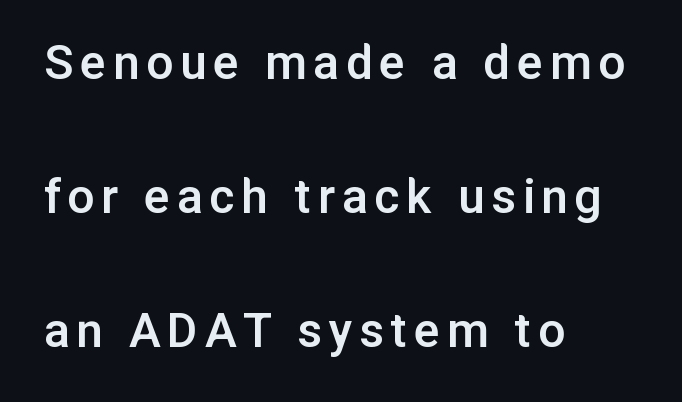
Notice how the passage keeps a crisp vertical edge on the left only. The axis of the letterforms is exactly vertical. Is this a fixed-width face? No — the glyphs have proportional, varying widths. If you measured baseline to baseline, you'd find a long distance. Stroke terminals: plain, sans-serif. Descenders are the only things crossing below the line.
